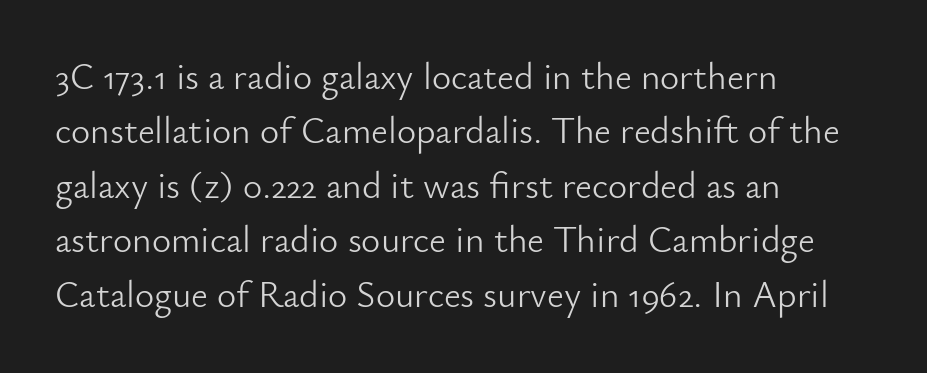
Honestly, there is no underline to notice here at all. Think of a printed novel: that variable character pitch is what you see here. The block of text has a typical density, with ordinary space between rows. The setting favours the left margin, as ordinary paragraphs usually do.
